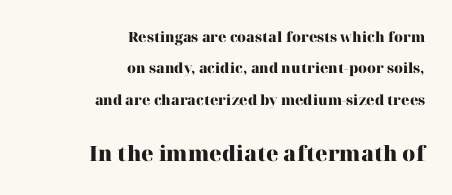
{"italic": "no", "bold": "yes", "underline": "no", "align": "right", "line_spacing": "loose", "line_spacing_ratio": 2.24, "letter_spacing": "normal", "letter_spacing_em": 0.0, "larger_block": "second", "size_ratio": 1.5, "glyph_px": 21}
